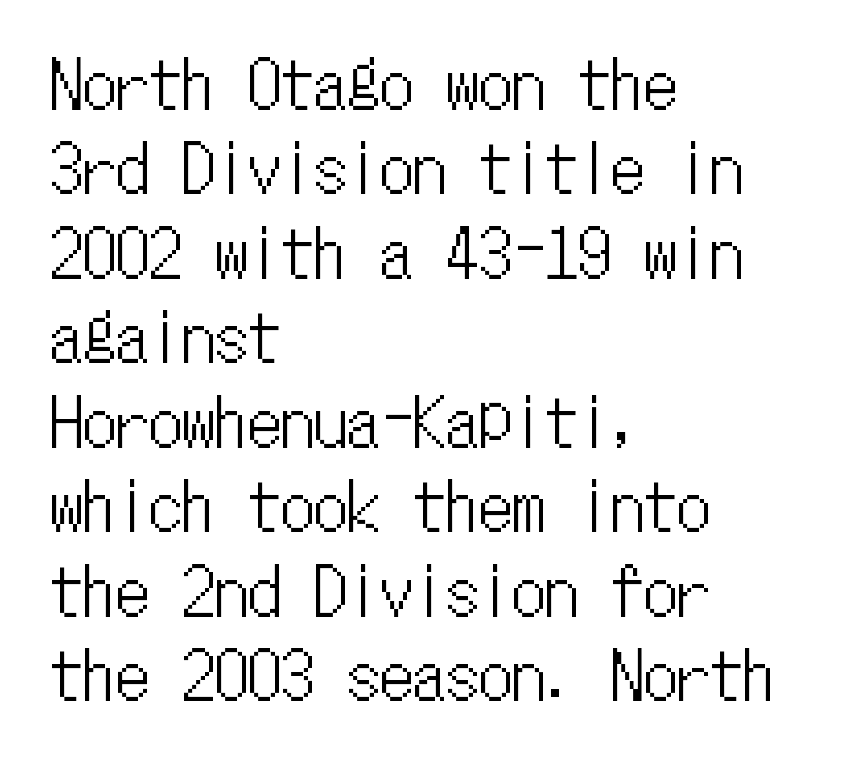
Nobody touched the tracking dial on this one. Quick note: not italic, upright. Letters rest on an invisible, unmarked baseline. Compared with typical paragraphs, the rows here are spaced about the same.
